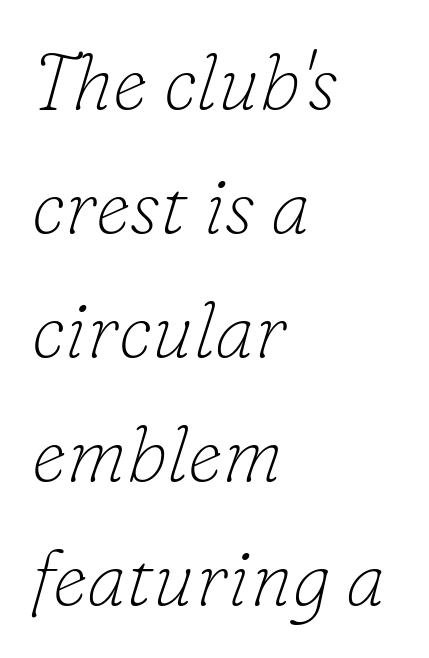
Look at the tracking — it's just the regular setting, nothing added. The words here are not underlined. You can tell it's italic because the verticals aren't actually vertical. This block has exactly the height ordinary leading produces. Stroke thickness stays within the range of a standard reading face or lighter. Note: serifs present on the glyphs.
